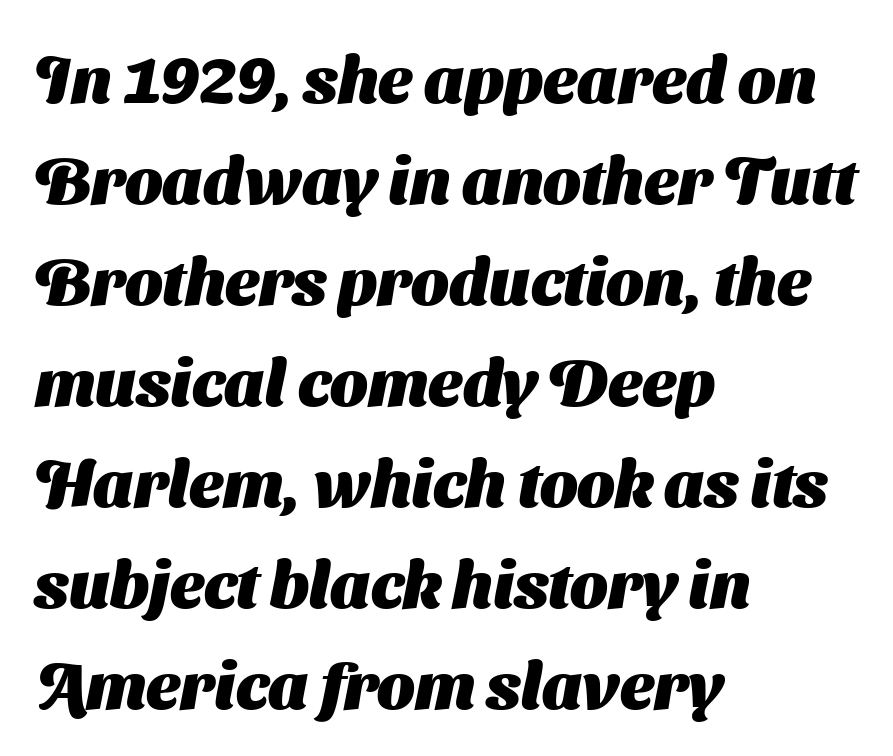
Q: Is the text bold? A: Yes.
Q: Is the typeface a serif or a sans-serif typeface? A: Sans-serif.
Q: Is the text underlined? A: No.
Q: How is the paragraph aligned? A: Left-aligned.
Q: Is the spacing between letters normal or unusually wide? A: Normal.
Q: Is the spacing between lines tight, normal or loose? A: Normal.
Q: Width (condensed, normal, or wide)? A: Normal.
Q: Stroke contrast? A: Medium.
Q: x-height? A: Medium.
Q: Monospaced? A: No.
